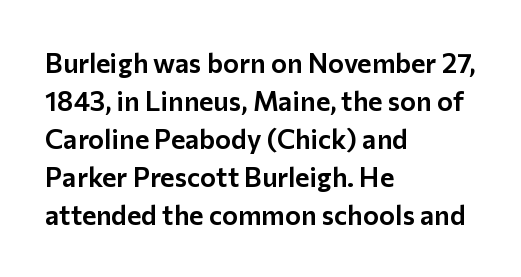
Q: Is the text italic (slanted)? A: No, it is upright.
Q: Is the text underlined? A: No.
Q: How is the paragraph aligned? A: Left-aligned.
Q: Is the spacing between letters normal or unusually wide? A: Normal.
Q: Is the spacing between lines tight, normal or loose? A: Normal.
